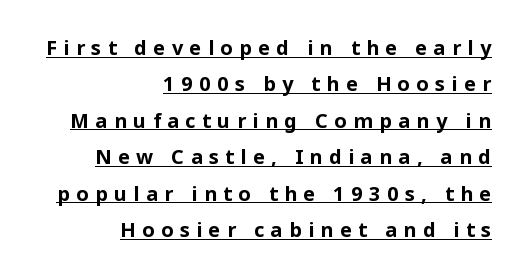
{"italic": "no", "bold": "yes", "underline": "yes", "align": "right", "line_spacing_ratio": 1.82, "letter_spacing": "wide", "letter_spacing_em": 0.32, "glyph_px": 20}
